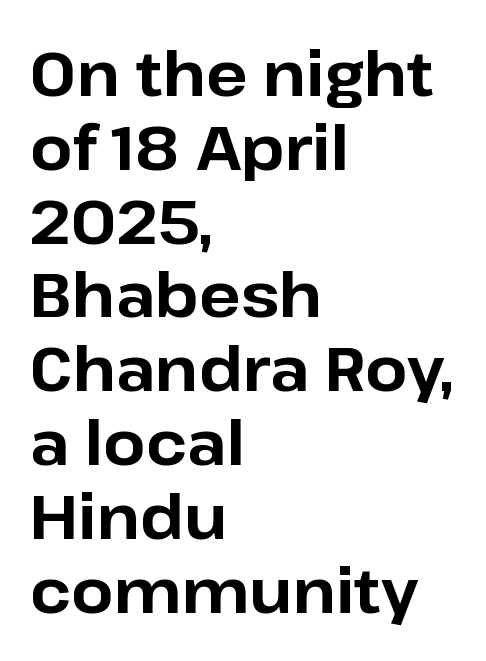
This rendering features lettering with no underline. You could call the tracking neutral — neither tight nor loose. It's the straight-up-and-down kind of type. Do the characters align in a grid? No, the font is proportional.
